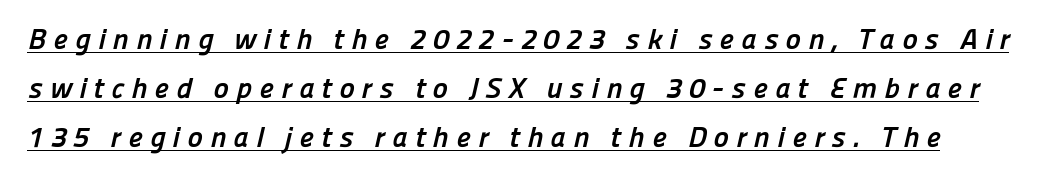
The image shows 29 px semibold sans-serif type; set normal line spacing (1.69x), unusually wide letter spacing (+0.25 em), underlined; low stroke contrast and a medium x-height.
